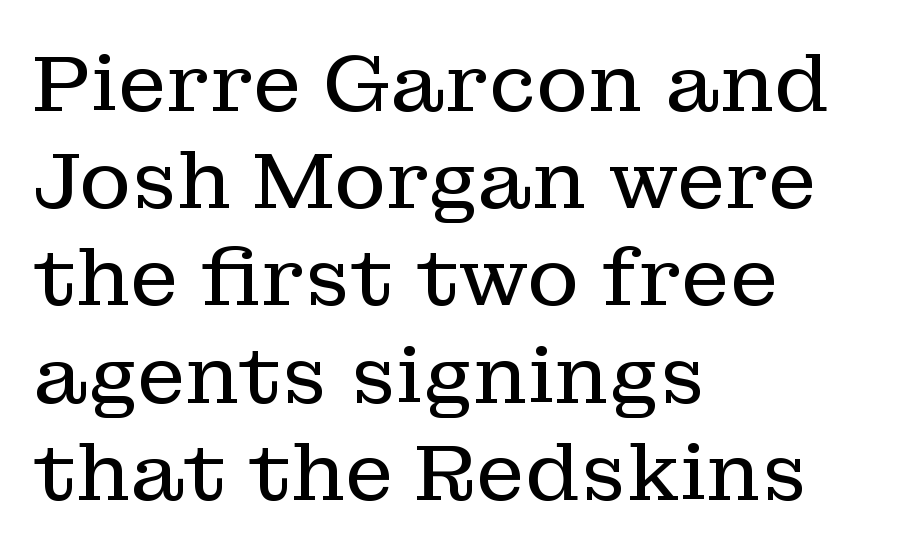
{"serif": "yes", "italic": "no", "bold": "no", "weight": "regular", "width": "normal", "stroke_contrast": "low", "x_height": "medium", "monospaced": "no", "underline": "no", "align": "left", "line_spacing_ratio": 1.23, "letter_spacing": "normal", "letter_spacing_em": 0.0, "glyph_px": 79}
